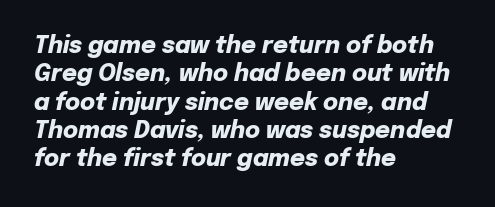
Letters rest on an invisible, unmarked baseline. Notice how the stems are inclined rather than vertical — that's the hallmark of italics. Compared with a centered layout, this one pins lines to the left instead. Caption: bold face, heavy strokes. Words appear dense and cohesive because spacing is normal.
